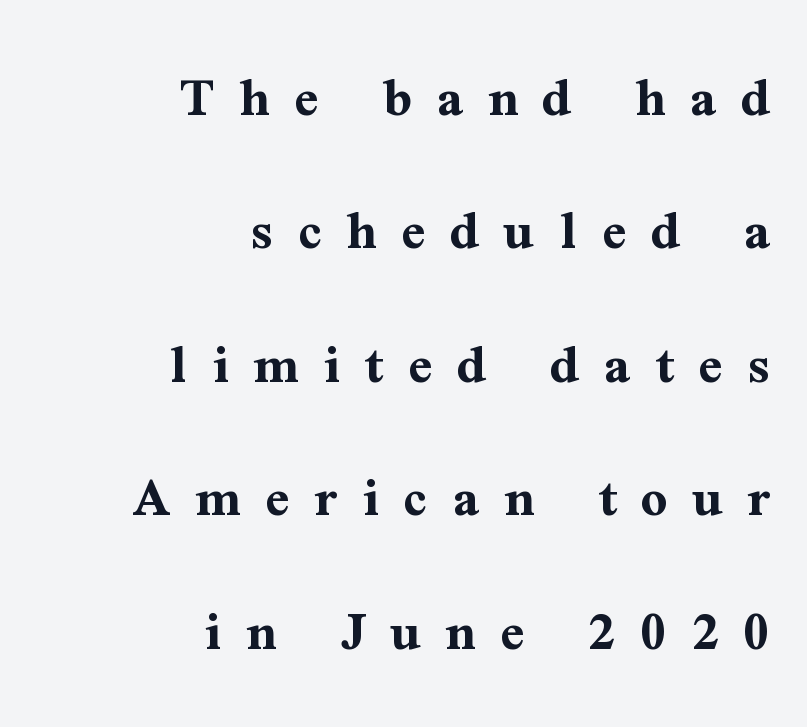
Q: Is the text bold? A: Yes.
Q: Is the text italic (slanted)? A: No, it is upright.
Q: Is the typeface a serif or a sans-serif typeface? A: Serif.
Q: Is the text underlined? A: No.
Q: How is the paragraph aligned? A: Right-aligned.
Q: Is the spacing between letters normal or unusually wide? A: Unusually wide.
Q: Is the spacing between lines tight, normal or loose? A: Loose.
Q: Width (condensed, normal, or wide)? A: Normal.
Q: Stroke contrast? A: Medium.
Q: x-height? A: Medium.
Q: Monospaced? A: No.
